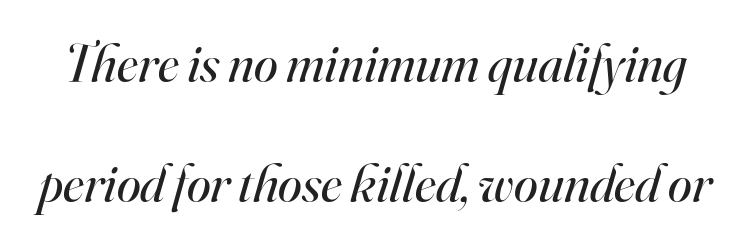
The image shows 54 px regular-weight serif type, italic (leaning right); set loose line spacing (2.22x), normal letter spacing, not underlined; high stroke contrast and a small x-height.
